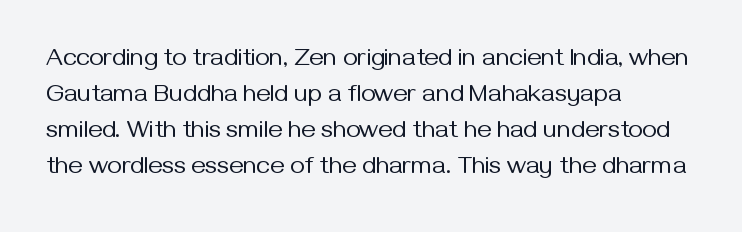
The rendering anchors every line to the left-hand side. Words appear dense and cohesive because spacing is normal. Does the leading feel generous? No, just average. A quiet, ordinary-to-light weight characterises the typeface.
